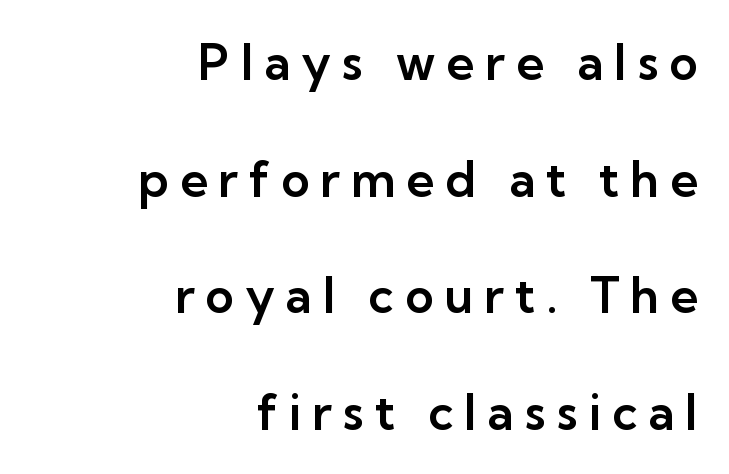
Honestly, there is no underline to notice here at all. Vertical strokes here are truly vertical. The font family rendered here belongs to the sans-serif group. Glyph-to-glyph distance is far greater than everyday printed text.
